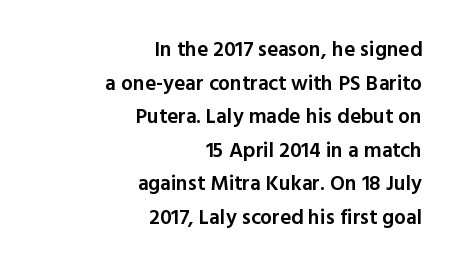
Alignment: flush right. The lettering stays uniformly vertical, giving the passage a roman look. Nothing unusual about the tracking: characters are spaced as the font intends. Rule under the text: the space is simply empty. The line-height multiplier appears to be the usual default. The letters are semibold — heavier than regular but short of a full bold.
